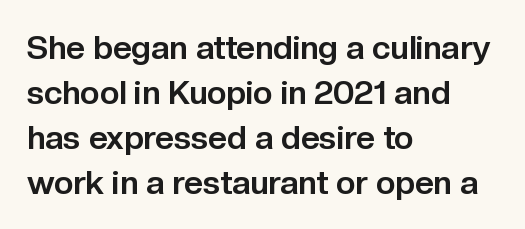
The image shows 33 px bold sans-serif type, upright; set left-aligned, normal line spacing (1.36x), normal letter spacing, not underlined; low stroke contrast and a medium x-height.
